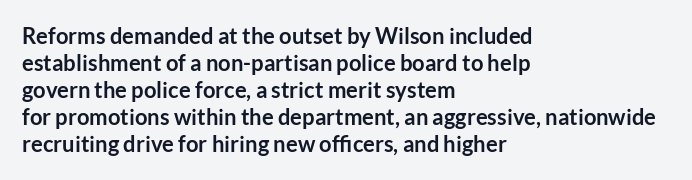
The image shows 22 px bold type, upright; set left-aligned, line spacing 1.23x, normal letter spacing, not underlined.
